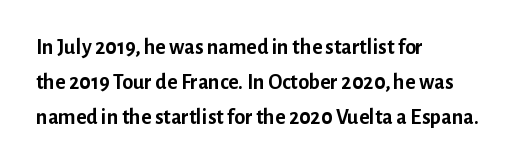
Q: Is the text bold? A: Yes.
Q: Is the text italic (slanted)? A: No, it is upright.
Q: Is the text underlined? A: No.
Q: How is the paragraph aligned? A: Left-aligned.
Q: Is the spacing between letters normal or unusually wide? A: Normal.
Q: Is the spacing between lines tight, normal or loose? A: Normal.
